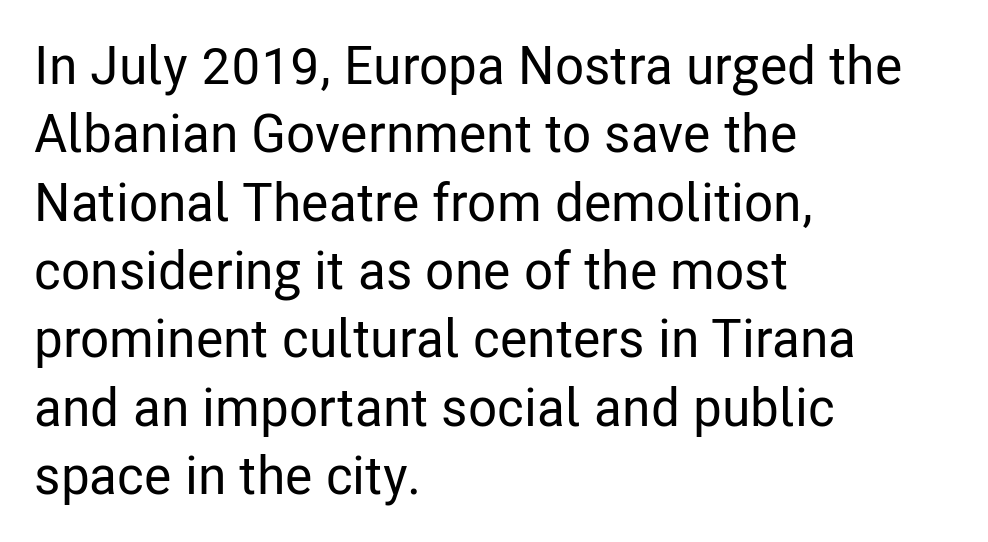
The image shows 53 px condensed sans-serif type, upright; set left-aligned, normal line spacing (1.29x), normal letter spacing, not underlined; low stroke contrast and a medium x-height.
